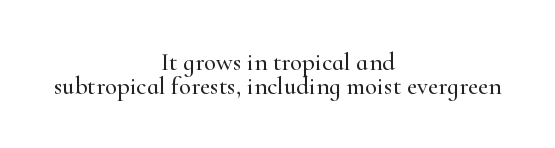
{"italic": "no", "underline": "no", "align": "center", "line_spacing": "tight", "line_spacing_ratio": 0.95, "letter_spacing": "normal", "letter_spacing_em": 0.0, "glyph_px": 25}
